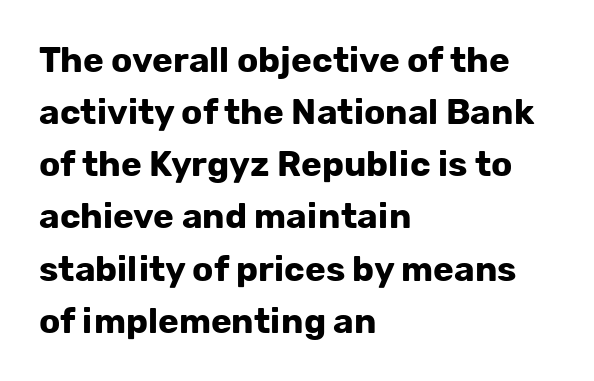
The image shows 35 px bold sans-serif type, upright; set left-aligned, normal line spacing (1.49x), normal letter spacing, not underlined; low stroke contrast and a medium x-height.
